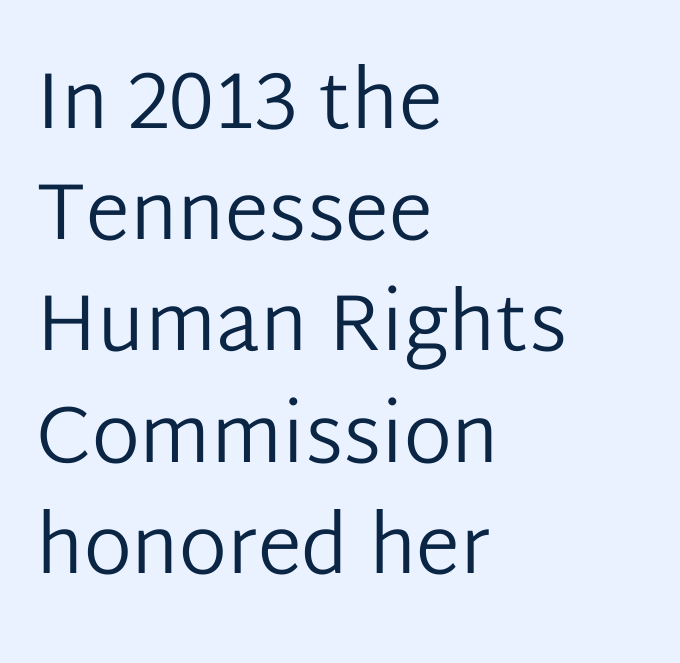
Q: Is the text bold? A: No.
Q: Is the text italic (slanted)? A: No, it is upright.
Q: Is the typeface a serif or a sans-serif typeface? A: Sans-serif.
Q: Is the text underlined? A: No.
Q: How is the paragraph aligned? A: Left-aligned.
Q: Is the spacing between letters normal or unusually wide? A: Normal.
Q: Is the spacing between lines tight, normal or loose? A: Normal.
Q: Width (condensed, normal, or wide)? A: Normal.
Q: Stroke contrast? A: Low.
Q: x-height? A: Medium.
Q: Monospaced? A: No.
